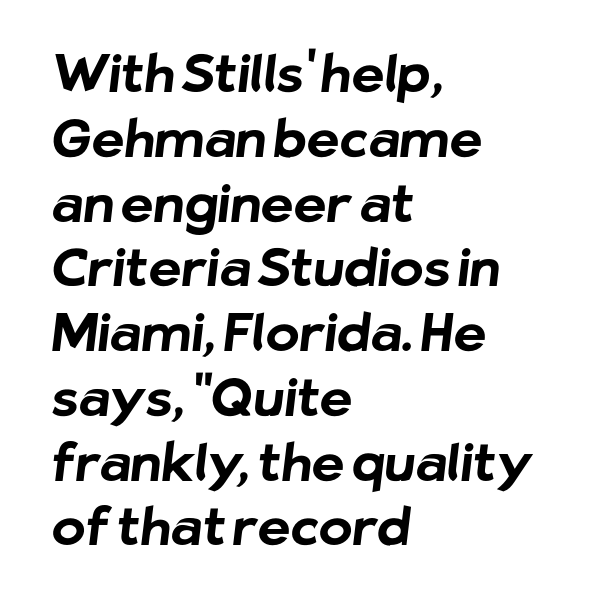
The image shows 51 px bold sans-serif type; set left-aligned, normal line spacing (1.27x), normal letter spacing, not underlined; low stroke contrast and a medium x-height.
